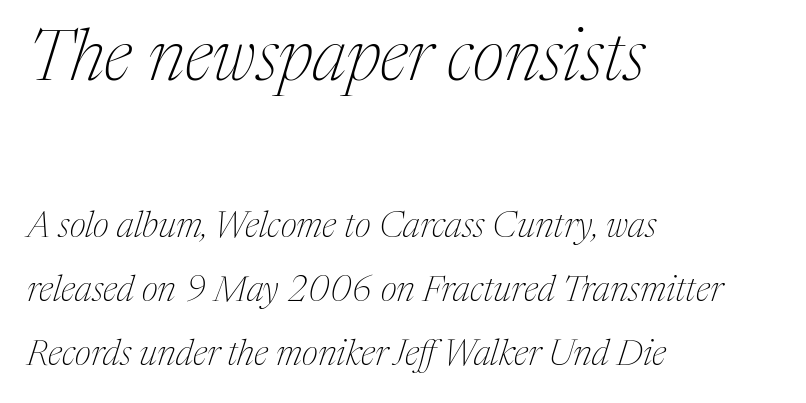
Characters are canted at an angle relative to the baseline's perpendicular. What kind of face is this? One with serifs. Horizontally, the lines are justified to the leading edge only. Glance below the letters and you will spot only blank space. How are the letters spaced? Ordinarily, with no added tracking. A student would notice the top passage is typeset larger than what follows.
